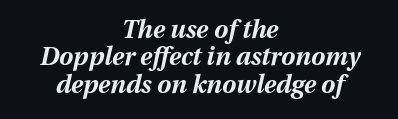
The image shows 25 px bold type, italic (leaning right); set centered, tight line spacing (1.1x), normal letter spacing, not underlined.
